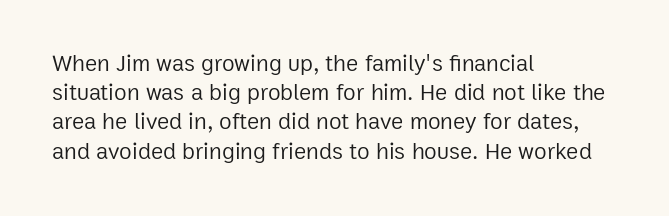
The image shows 23 px text type, upright; set left-aligned, normal line spacing (1.27x), normal letter spacing, not underlined.
